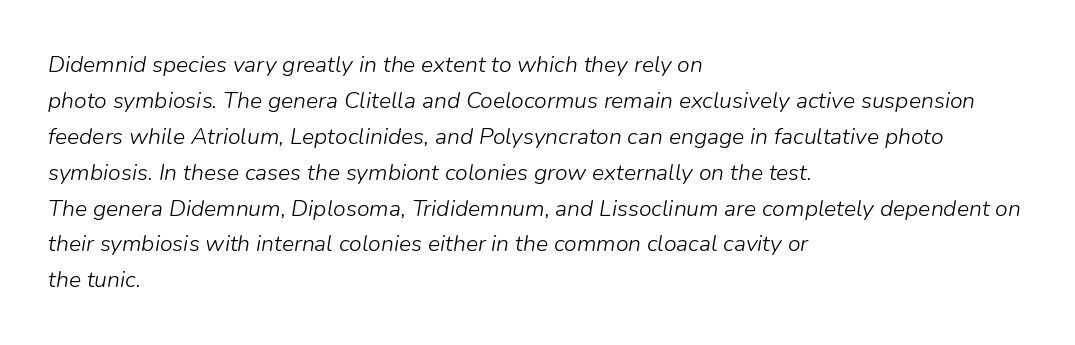
{"italic": "yes", "lean": "right", "slant_degrees": 9, "bold": "no", "underline": "no", "align": "left", "line_spacing": "normal", "line_spacing_ratio": 1.56, "letter_spacing": "normal", "letter_spacing_em": 0.0, "glyph_px": 23}
